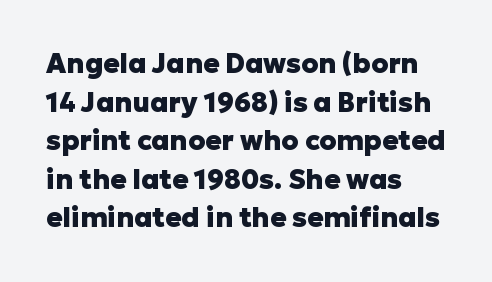
The glyphs are unaccompanied by any horizontal stroke below them. Alignment: flush left. Its strokes are broad and dark, the hallmark of bold type. Designer's note — italics off, roman on.
